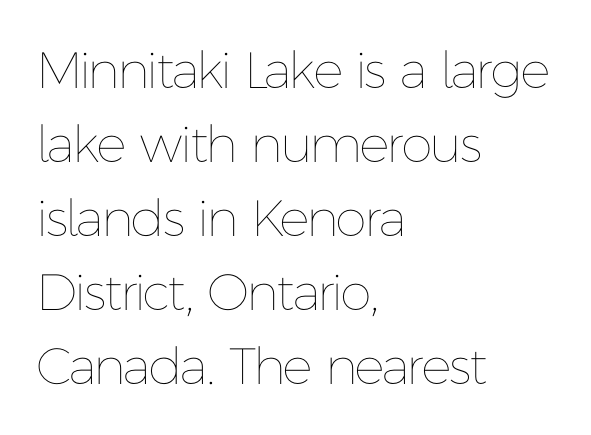
You can tell it's not italic because the verticals are truly vertical. The designer left line spacing at the default. Clear beneath every line of the passage. The strokes carry an ordinary text weight at most. Character widths vary here, with narrow letters taking less room than wide ones.
